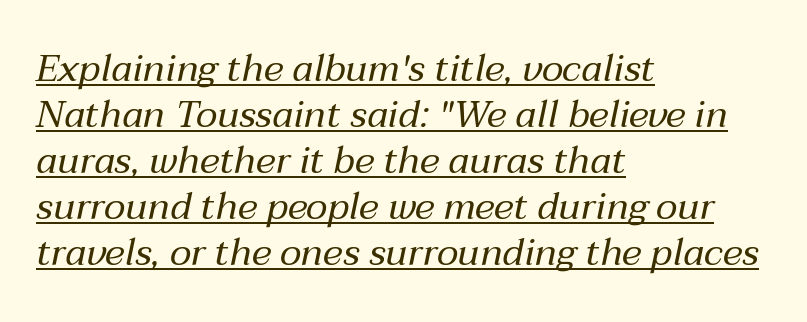
The image shows 38 px regular-weight type, italic (leaning right); set left-aligned, line spacing 1.21x, normal letter spacing, underlined; medium stroke contrast and a medium x-height.
